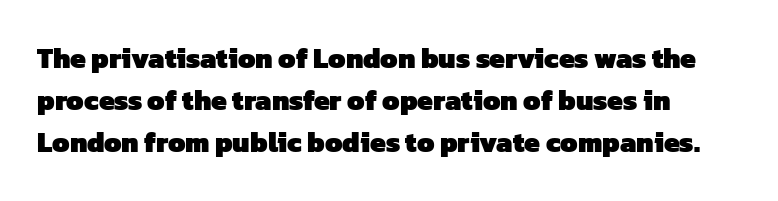
The image shows 28 px heavy sans-serif type; set left-aligned, normal line spacing (1.5x), normal letter spacing, not underlined; low stroke contrast and a medium x-height.
